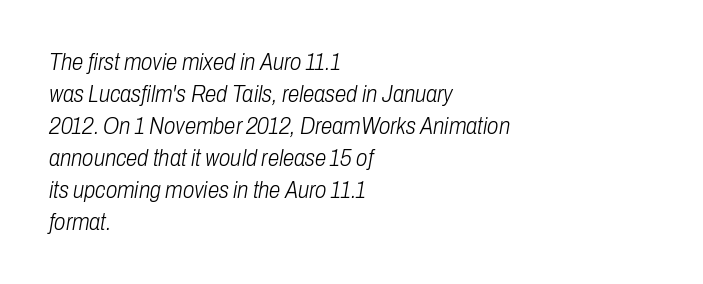
{"italic": "yes", "lean": "right", "slant_degrees": 10, "bold": "no", "underline": "no", "align": "left", "line_spacing": "normal", "line_spacing_ratio": 1.39, "letter_spacing": "normal", "letter_spacing_em": 0.0, "glyph_px": 23}
